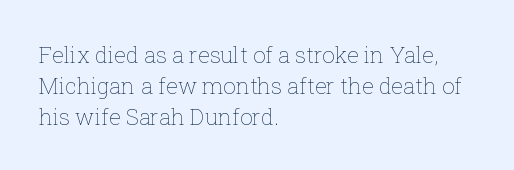
Q: Is the text bold? A: No.
Q: Is the text italic (slanted)? A: No, it is upright.
Q: Is the text underlined? A: No.
Q: How is the paragraph aligned? A: Left-aligned.
Q: Is the spacing between letters normal or unusually wide? A: Normal.
Q: Is the spacing between lines tight, normal or loose? A: Normal.
